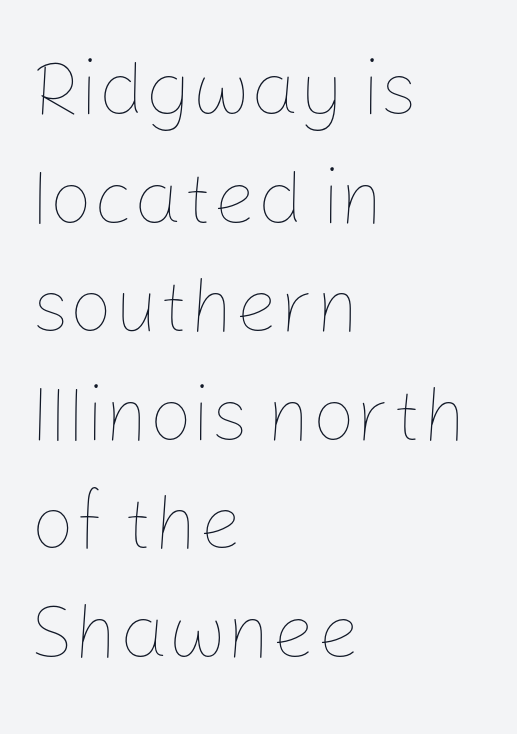
Is this a fixed-width face? No — the glyphs have proportional, varying widths. The typography opts for an upright posture over an oblique one. The zone under the glyphs is completely vacant. Line spacing here is normal. Notice how the passage keeps a crisp vertical edge on the left only. These glyphs show unthickened strokes, regular width or finer.
